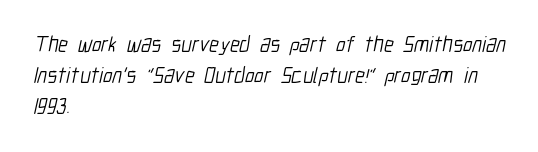
The image shows 22 px text type; set left-aligned, normal line spacing (1.42x), normal letter spacing, not underlined.
